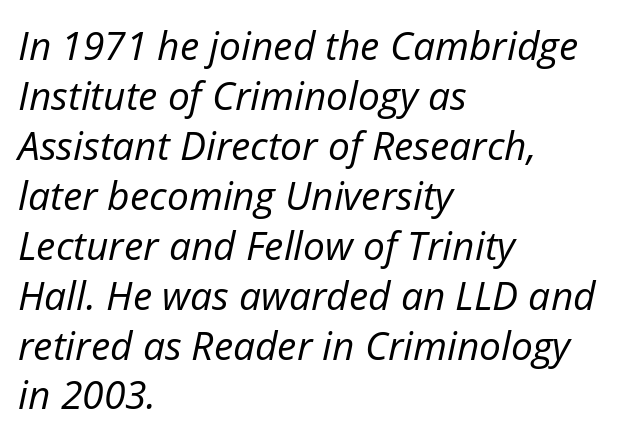
Q: Is the text bold? A: No.
Q: Is the text italic (slanted)? A: Yes, it leans right by about 12 degrees.
Q: Is the text underlined? A: No.
Q: How is the paragraph aligned? A: Left-aligned.
Q: Is the spacing between letters normal or unusually wide? A: Normal.
Q: Is the spacing between lines tight, normal or loose? A: Normal.
Q: Width (condensed, normal, or wide)? A: Normal.
Q: Stroke contrast? A: Low.
Q: x-height? A: Medium.
Q: Monospaced? A: No.
